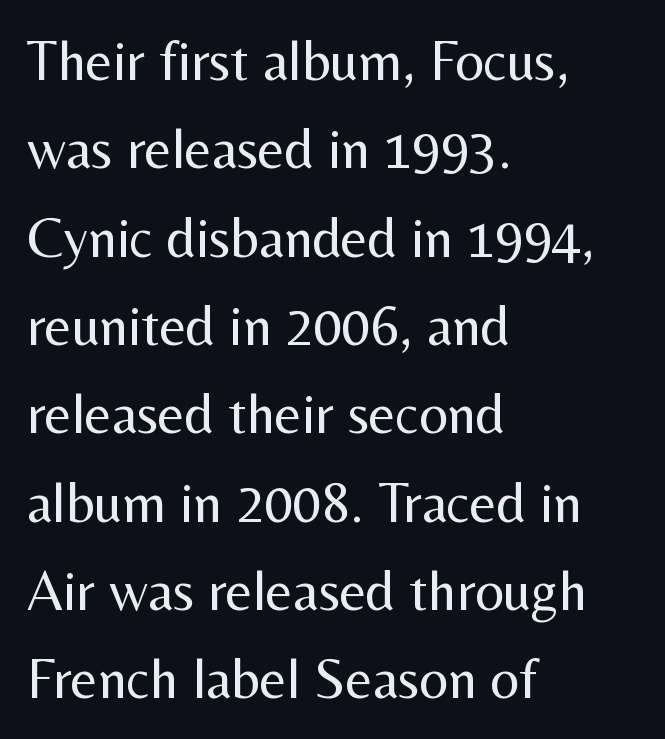
{"serif": "no", "italic": "no", "bold": "no", "weight": "regular", "width": "normal", "stroke_contrast": "medium", "x_height": "medium", "monospaced": "no", "underline": "no", "align": "left", "line_spacing": "normal", "line_spacing_ratio": 1.55, "letter_spacing": "normal", "letter_spacing_em": 0.0, "glyph_px": 57}
